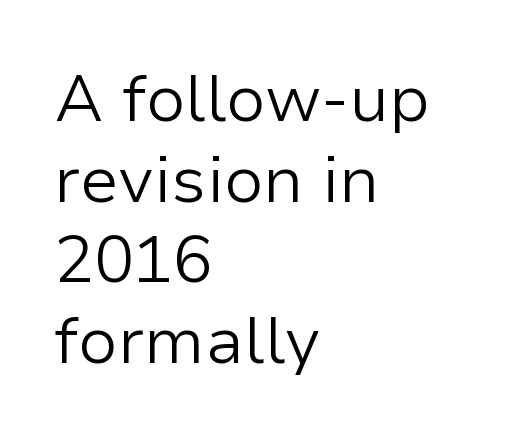
Stroke mass is kept to a normal reading level or below. If you drew a line through each stem, it would be perfectly vertical. Is the block centered? No — it sits flush against the left margin. The font family rendered here belongs to the sans-serif group. Words appear dense and cohesive because spacing is normal.
